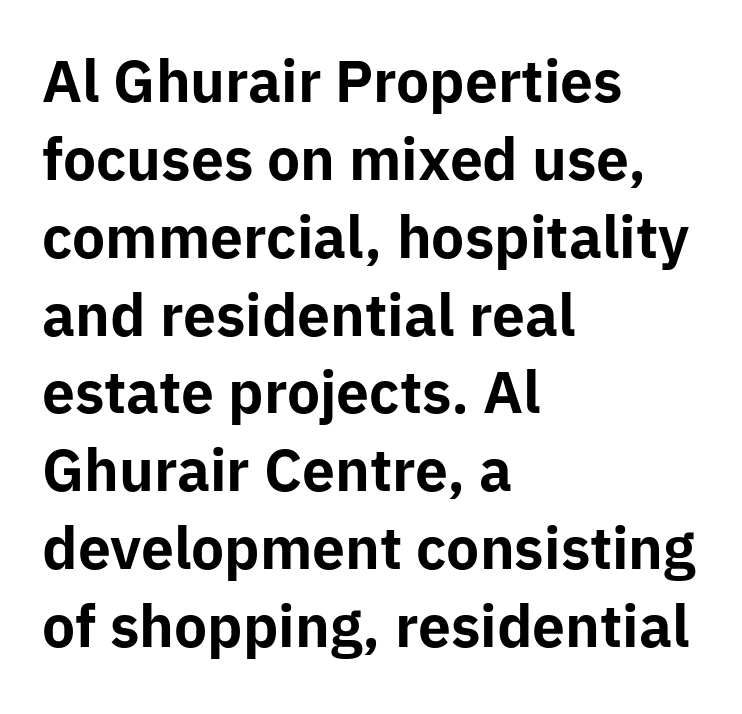
The image shows 56 px bold sans-serif type, upright; set left-aligned, normal line spacing (1.39x), normal letter spacing, not underlined; low stroke contrast and a medium x-height.
